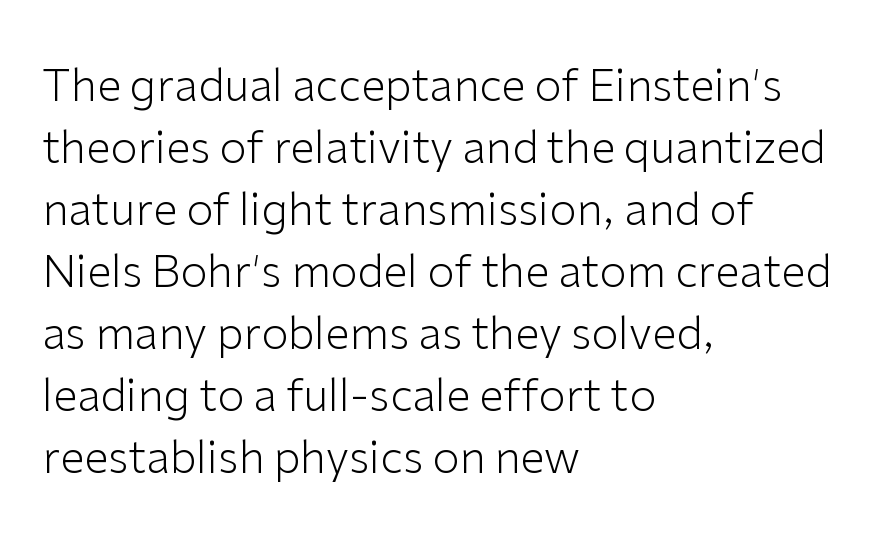
{"serif": "no", "italic": "no", "bold": "no", "weight": "light", "width": "normal", "stroke_contrast": "low", "x_height": "medium", "monospaced": "no", "underline": "no", "align": "left", "line_spacing": "normal", "line_spacing_ratio": 1.41, "letter_spacing": "normal", "letter_spacing_em": 0.0, "glyph_px": 44}
